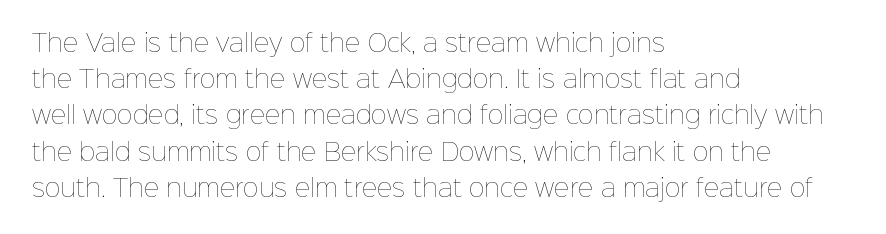
{"italic": "no", "bold": "no", "underline": "no", "align": "left", "line_spacing": "normal", "line_spacing_ratio": 1.51, "letter_spacing": "normal", "letter_spacing_em": 0.0, "glyph_px": 24}
